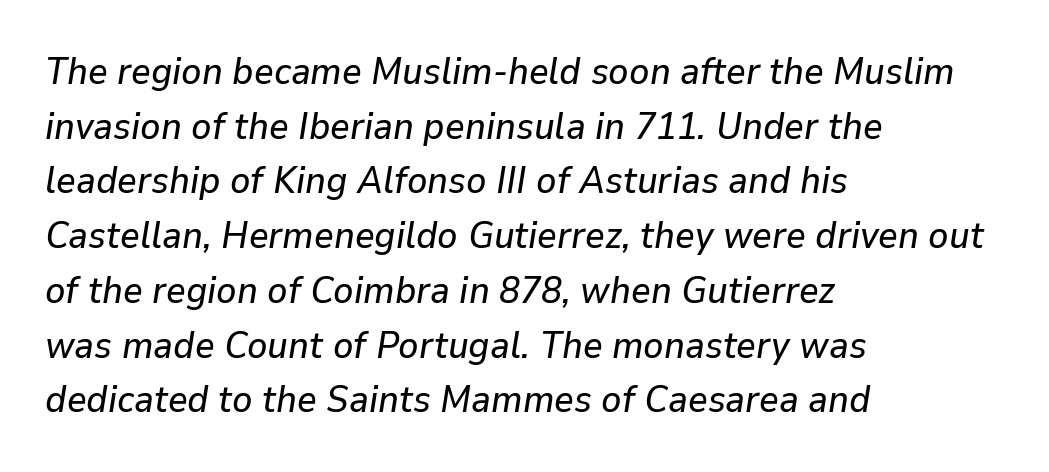
Spacing between characters is what you'd get straight out of the box. Alignment: flush left. Honestly, the row spacing looks completely unremarkable. Glance below the letters and you will spot only blank space. The rendering uses natural spacing where letterforms have individual widths. Quick note: italic.
